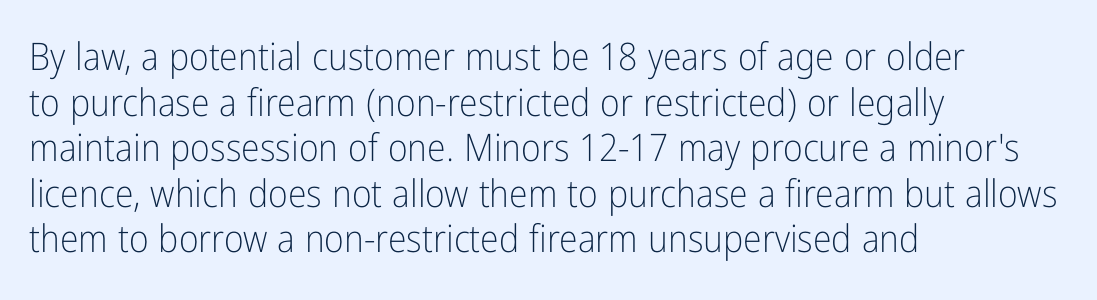
The image shows 38 px light, condensed sans-serif type, upright; set left-aligned, line spacing 1.2x, normal letter spacing, not underlined; low stroke contrast and a medium x-height.
